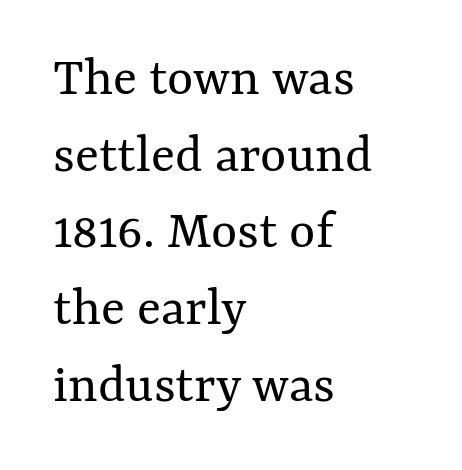
The image shows 56 px regular-weight type, upright; set left-aligned, normal line spacing (1.37x), normal letter spacing, not underlined; medium stroke contrast and a medium x-height.
